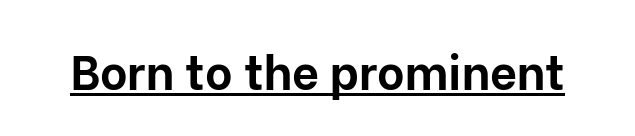
Q: Is the text bold? A: Yes.
Q: Is the text italic (slanted)? A: No, it is upright.
Q: Is the typeface a serif or a sans-serif typeface? A: Sans-serif.
Q: Is the text underlined? A: Yes.
Q: Is the spacing between letters normal or unusually wide? A: Normal.
Q: Width (condensed, normal, or wide)? A: Normal.
Q: Stroke contrast? A: Low.
Q: x-height? A: Medium.
Q: Monospaced? A: No.
